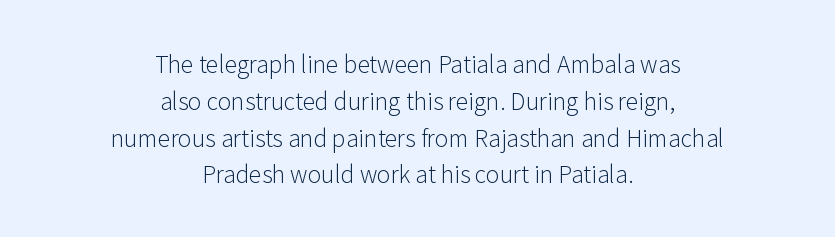
Interline gaps are of average width in this sample. The characters are drawn with everyday or finer stroke widths. Students, note that the glyphs here touch the page at normal intervals. Plain, unruled lines of type. The rendering positions every line midway between the sides.
